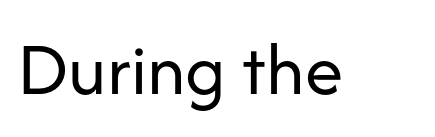
Q: Is the text bold? A: No.
Q: Is the text italic (slanted)? A: No, it is upright.
Q: Is the typeface a serif or a sans-serif typeface? A: Sans-serif.
Q: Is the text underlined? A: No.
Q: Is the spacing between letters normal or unusually wide? A: Normal.
Q: Width (condensed, normal, or wide)? A: Normal.
Q: Stroke contrast? A: Low.
Q: x-height? A: Medium.
Q: Monospaced? A: No.
